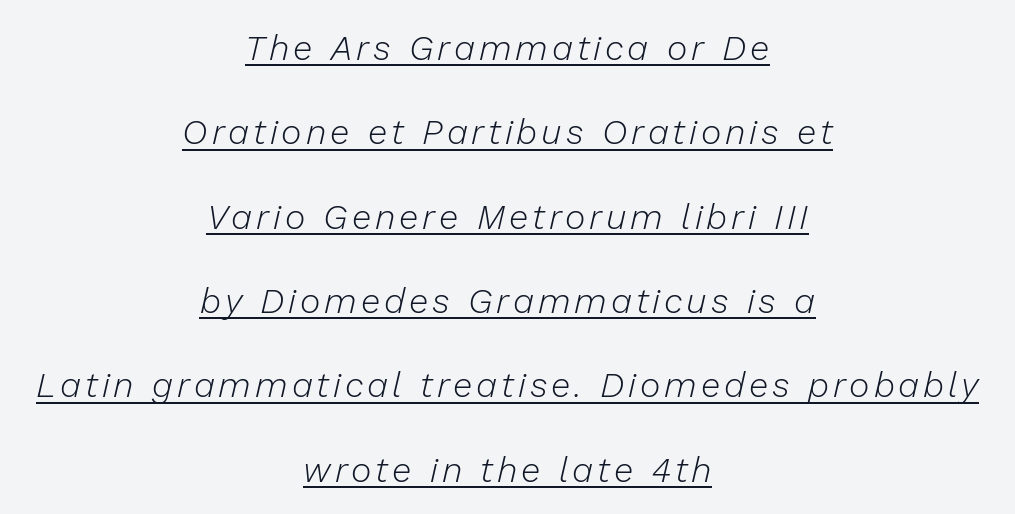
The image shows 35 px light type, italic (leaning right); set centered, loose line spacing (2.41x), underlined; low stroke contrast and a medium x-height.
